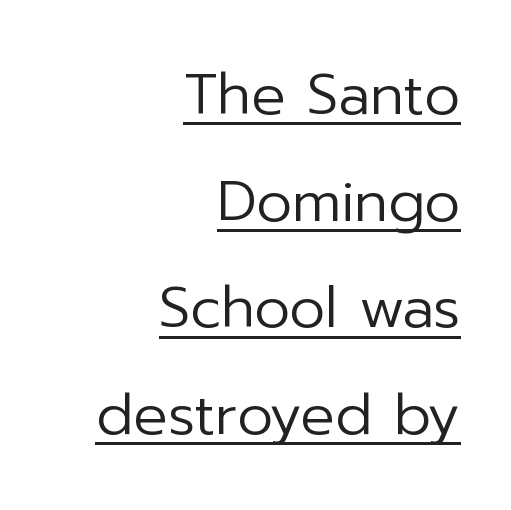
The image shows 57 px regular-weight sans-serif type, upright; set right-aligned, line spacing 1.87x, normal letter spacing, underlined; low stroke contrast and a medium x-height.
